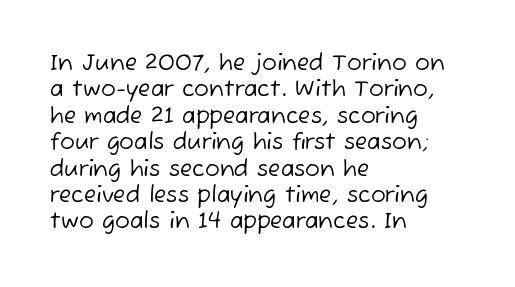
Q: Is the text bold? A: No.
Q: Is the text underlined? A: No.
Q: How is the paragraph aligned? A: Left-aligned.
Q: Is the spacing between letters normal or unusually wide? A: Normal.
